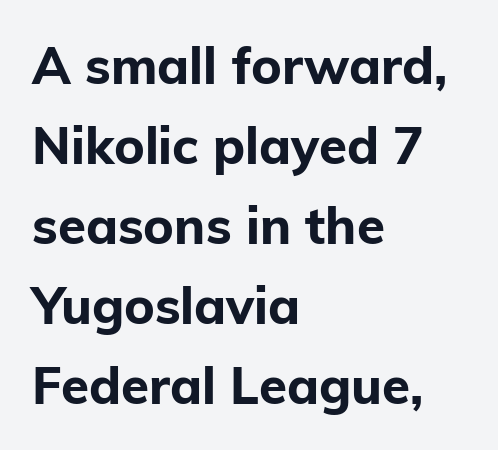
The image shows 51 px bold sans-serif type, upright; set left-aligned, normal line spacing (1.57x), normal letter spacing, not underlined; low stroke contrast and a medium x-height.
